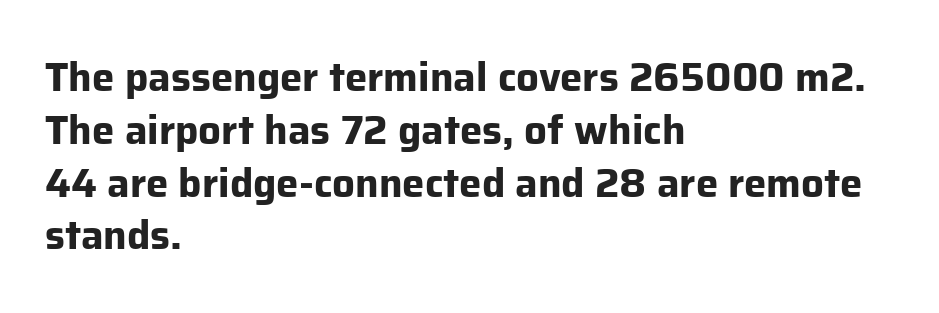
Q: Is the text bold? A: Yes.
Q: Is the text italic (slanted)? A: No, it is upright.
Q: Is the typeface a serif or a sans-serif typeface? A: Sans-serif.
Q: Is the text underlined? A: No.
Q: How is the paragraph aligned? A: Left-aligned.
Q: Is the spacing between letters normal or unusually wide? A: Normal.
Q: Is the spacing between lines tight, normal or loose? A: Normal.
Q: Width (condensed, normal, or wide)? A: Normal.
Q: Stroke contrast? A: Low.
Q: x-height? A: Medium.
Q: Monospaced? A: No.
